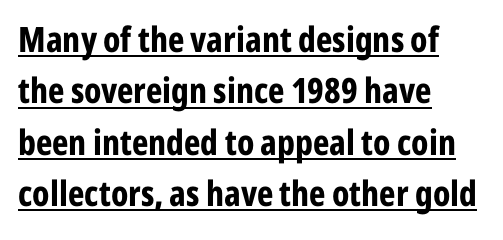
Q: Is the text bold? A: Yes.
Q: Is the text italic (slanted)? A: No, it is upright.
Q: Is the typeface a serif or a sans-serif typeface? A: Sans-serif.
Q: Is the text underlined? A: Yes.
Q: How is the paragraph aligned? A: Left-aligned.
Q: Is the spacing between letters normal or unusually wide? A: Normal.
Q: Is the spacing between lines tight, normal or loose? A: Normal.
Q: Width (condensed, normal, or wide)? A: Condensed.
Q: Stroke contrast? A: Low.
Q: x-height? A: Medium.
Q: Monospaced? A: No.
